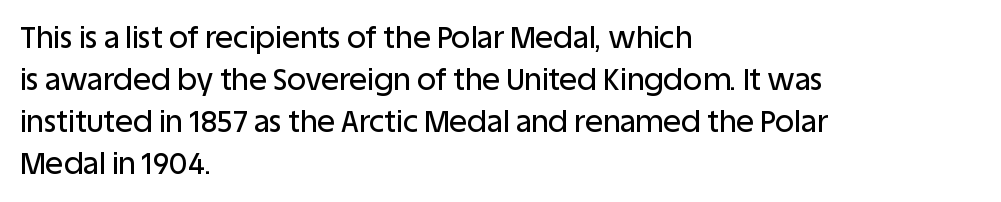
{"serif": "no", "italic": "no", "width": "normal", "stroke_contrast": "low", "x_height": "large", "monospaced": "no", "underline": "no", "align": "left", "line_spacing": "normal", "line_spacing_ratio": 1.4, "letter_spacing": "normal", "letter_spacing_em": 0.0, "glyph_px": 30}
